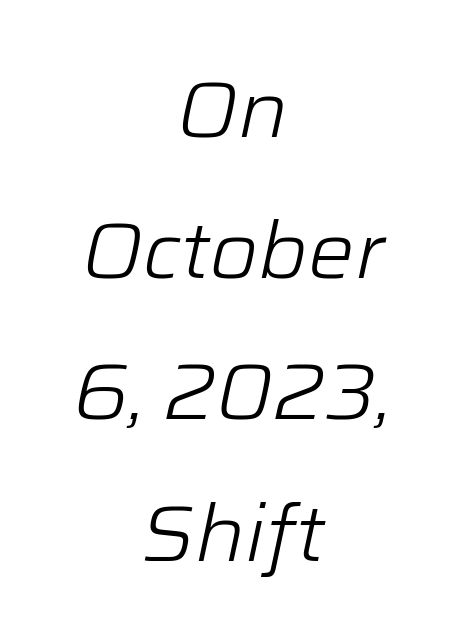
{"italic": "yes", "lean": "right", "slant_degrees": 12, "bold": "no", "weight": "light", "width": "normal", "stroke_contrast": "low", "x_height": "medium", "monospaced": "no", "underline": "no", "align": "center", "line_spacing_ratio": 1.81, "letter_spacing": "normal", "letter_spacing_em": 0.0, "glyph_px": 78}
